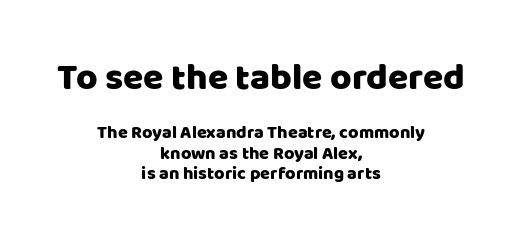
A student would call this center alignment; a typographer would say set centered. The passage shown has conventional tracking throughout. Between these two stacked blocks, the higher one wins on size. You can tell from the bare stems that sans-serif type was used. Think of a printed novel: that variable character pitch is what you see here.
